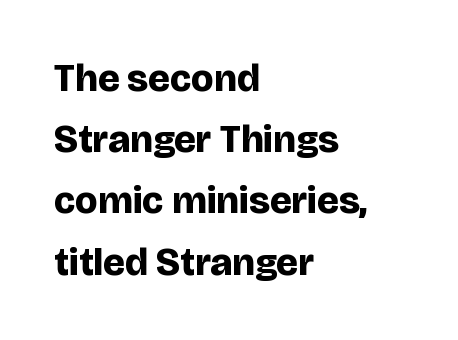
Thick stems and heavy bowls — unmistakably bold. To sum up the face: it is a sans, with no serifs. In CSS terms this would be text-align: left. Vertical strokes here are truly vertical. Tracking value appears to be zero — textbook default spacing.
